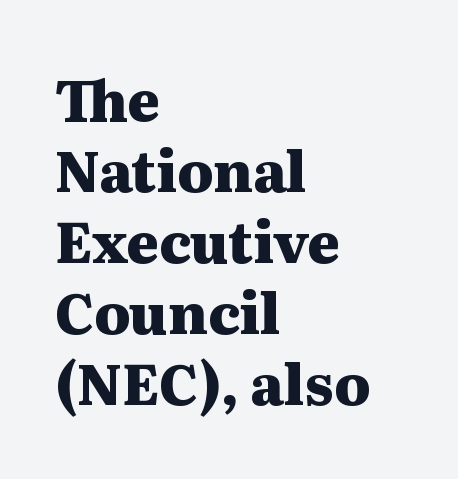
Q: Is the text bold? A: Yes.
Q: Is the text italic (slanted)? A: No, it is upright.
Q: Is the typeface a serif or a sans-serif typeface? A: Serif.
Q: Is the text underlined? A: No.
Q: How is the paragraph aligned? A: Left-aligned.
Q: Is the spacing between letters normal or unusually wide? A: Normal.
Q: Is the spacing between lines tight, normal or loose? A: Normal.
Q: Width (condensed, normal, or wide)? A: Wide.
Q: Stroke contrast? A: Medium.
Q: x-height? A: Medium.
Q: Monospaced? A: No.
